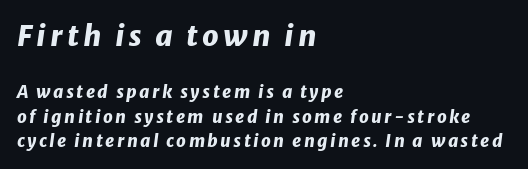
{"italic": "yes", "lean": "right", "slant_degrees": 8, "bold": "yes", "weight": "heavy", "width": "normal", "stroke_contrast": "low", "x_height": "medium", "monospaced": "no", "underline": "no", "align": "left", "line_spacing": "normal", "line_spacing_ratio": 1.42, "larger_block": "first", "size_ratio": 1.71, "glyph_px": 29}
